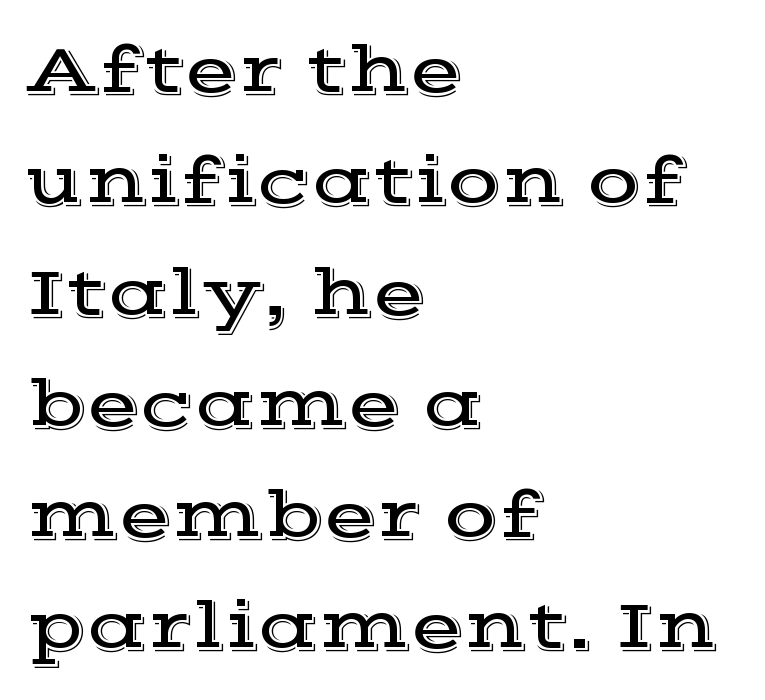
The image shows 70 px wide serif type, upright; set left-aligned, normal line spacing (1.59x), normal letter spacing, not underlined; a medium x-height.
